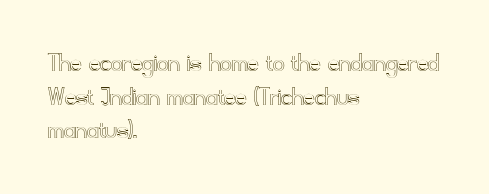
{"italic": "no", "width": "normal", "x_height": "small", "monospaced": "no", "underline": "no", "align": "left", "line_spacing_ratio": 1.2, "letter_spacing": "normal", "letter_spacing_em": 0.0, "glyph_px": 28}
